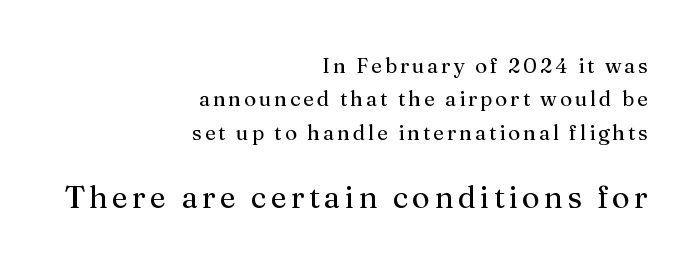
Spacing verdict: proportional, widths tailored to each character. Short and long lines alike share a common ending point at right. This is the regular roman posture of the typeface. Think standard paragraph weight, or any step lighter than that.
